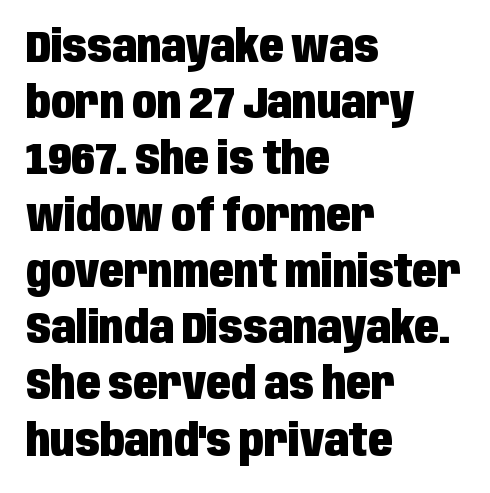
The image shows 45 px heavy, condensed sans-serif type, upright; set left-aligned, normal line spacing (1.25x), normal letter spacing, not underlined; low stroke contrast and a large x-height.
